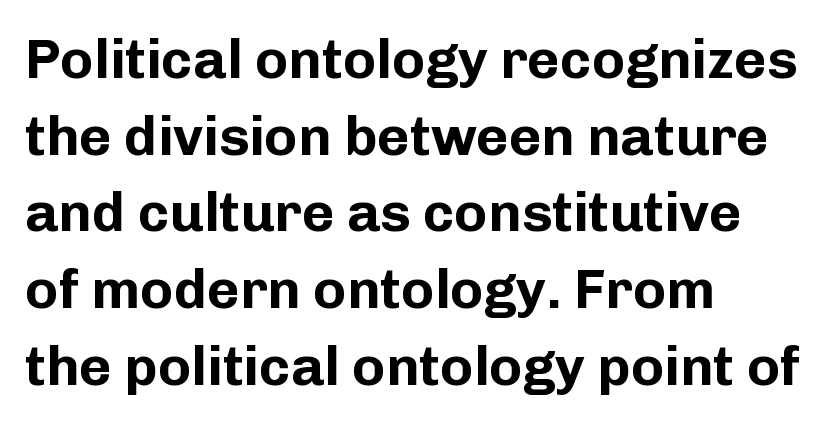
The image shows 56 px bold sans-serif type, upright; set left-aligned, normal line spacing (1.37x), normal letter spacing, not underlined; low stroke contrast and a medium x-height.
